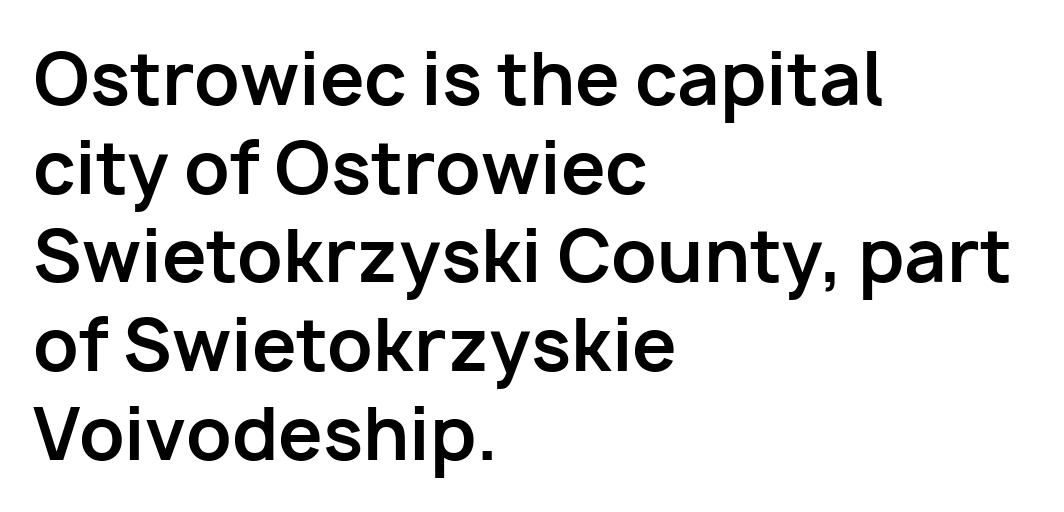
Type without underlining. Unlike italic type, these characters show no tilt at all. Line spacing here is normal. I'd call this a sans setting — the letters go barefoot. Horizontal alignment here is leftward, the default for most running prose. Tracking here is standard; glyphs follow each other at the usual distance.
